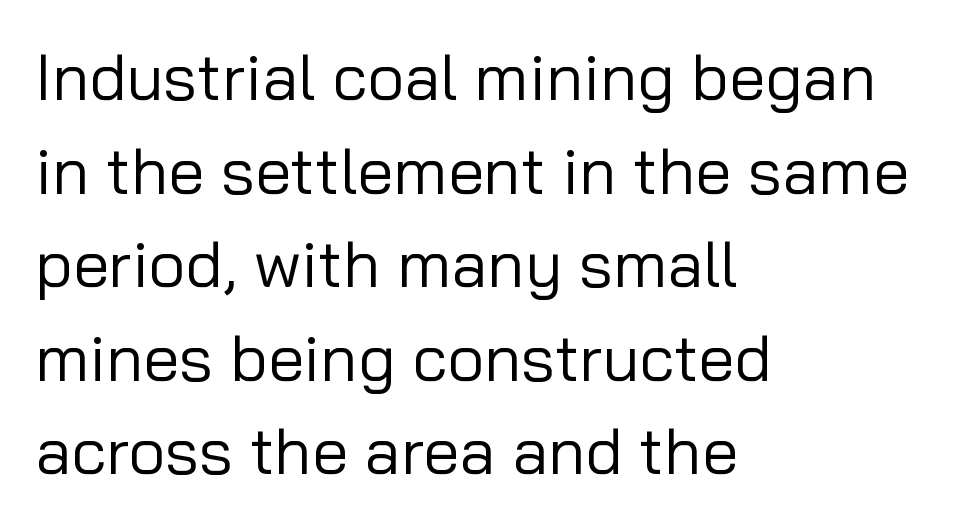
{"serif": "no", "italic": "no", "bold": "no", "weight": "regular", "width": "normal", "stroke_contrast": "low", "x_height": "medium", "monospaced": "no", "underline": "no", "align": "left", "line_spacing": "normal", "line_spacing_ratio": 1.44, "letter_spacing": "normal", "letter_spacing_em": 0.0, "glyph_px": 65}
